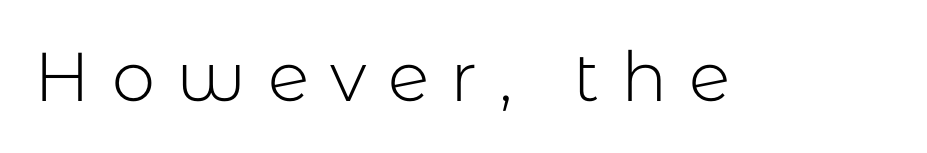
Q: Is the text bold? A: No.
Q: Is the text italic (slanted)? A: No, it is upright.
Q: Is the typeface a serif or a sans-serif typeface? A: Sans-serif.
Q: Is the text underlined? A: No.
Q: Is the spacing between letters normal or unusually wide? A: Unusually wide.
Q: Width (condensed, normal, or wide)? A: Normal.
Q: Stroke contrast? A: Low.
Q: x-height? A: Medium.
Q: Monospaced? A: No.
